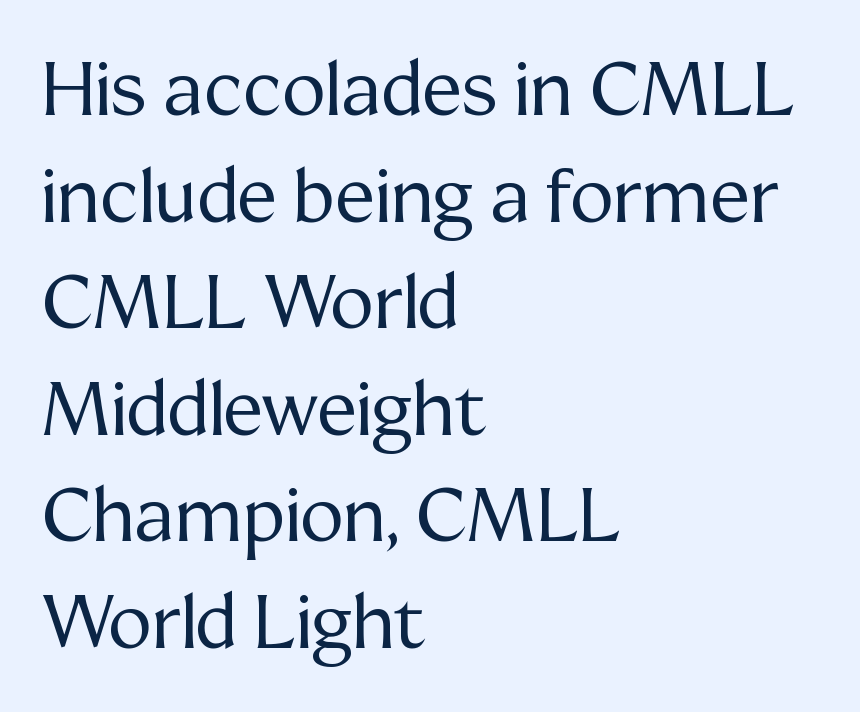
Q: Is the text bold? A: No.
Q: Is the text italic (slanted)? A: No, it is upright.
Q: Is the typeface a serif or a sans-serif typeface? A: Serif.
Q: Is the text underlined? A: No.
Q: How is the paragraph aligned? A: Left-aligned.
Q: Is the spacing between letters normal or unusually wide? A: Normal.
Q: Is the spacing between lines tight, normal or loose? A: Normal.
Q: Width (condensed, normal, or wide)? A: Normal.
Q: Stroke contrast? A: Medium.
Q: x-height? A: Medium.
Q: Monospaced? A: No.
